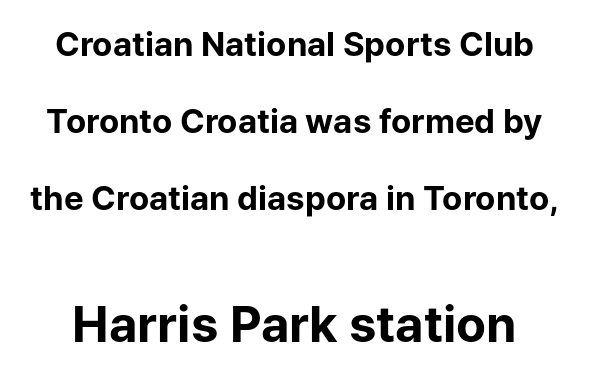
One glance says open: line gaps are wider than usual. The face used here has the dense, thick strokes of a bold. Nobody touched the tracking dial on this one. Two sizes are in play, and the larger belongs to the second block.
